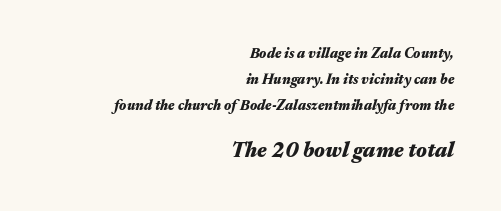
{"italic": "yes", "lean": "right", "slant_degrees": 17, "bold": "yes", "underline": "no", "align": "right", "line_spacing_ratio": 1.85, "letter_spacing": "normal", "letter_spacing_em": 0.0, "larger_block": "second", "size_ratio": 1.5, "glyph_px": 21}
